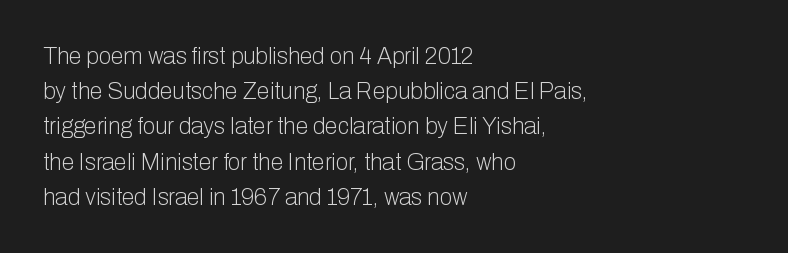
{"italic": "no", "bold": "no", "underline": "no", "align": "left", "line_spacing": "normal", "line_spacing_ratio": 1.53, "letter_spacing": "normal", "letter_spacing_em": 0.0, "glyph_px": 23}
